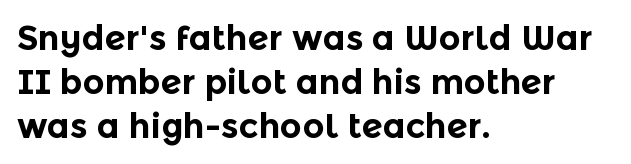
{"serif": "no", "italic": "no", "bold": "yes", "weight": "bold", "width": "normal", "x_height": "medium", "monospaced": "no", "underline": "no", "align": "left", "line_spacing": "normal", "line_spacing_ratio": 1.29, "letter_spacing": "normal", "letter_spacing_em": 0.0, "glyph_px": 34}
